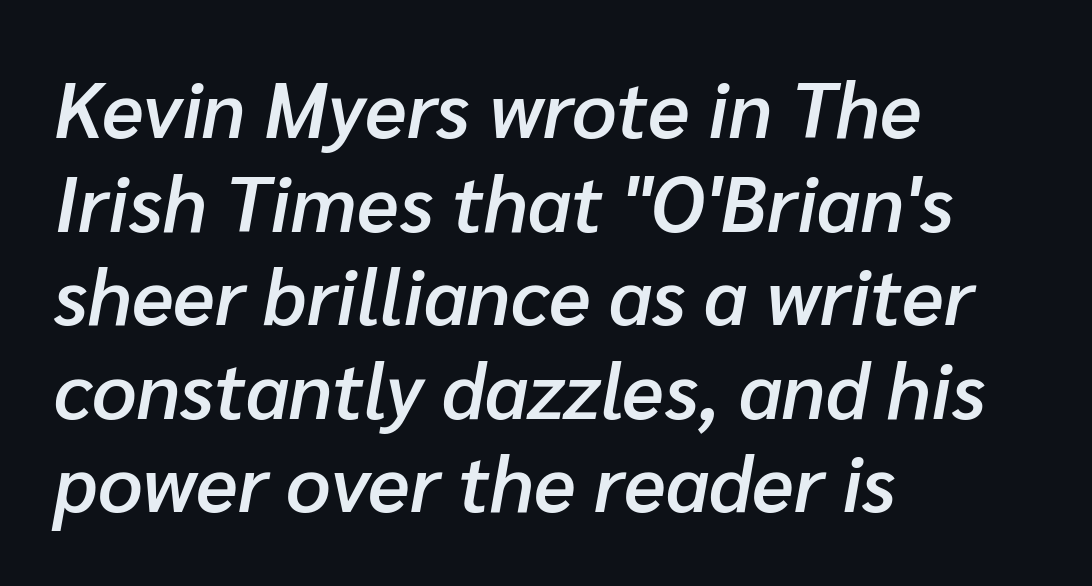
The image shows 78 px semibold type, italic (leaning right); set left-aligned, line spacing 1.2x, normal letter spacing, not underlined; low stroke contrast and a medium x-height.
